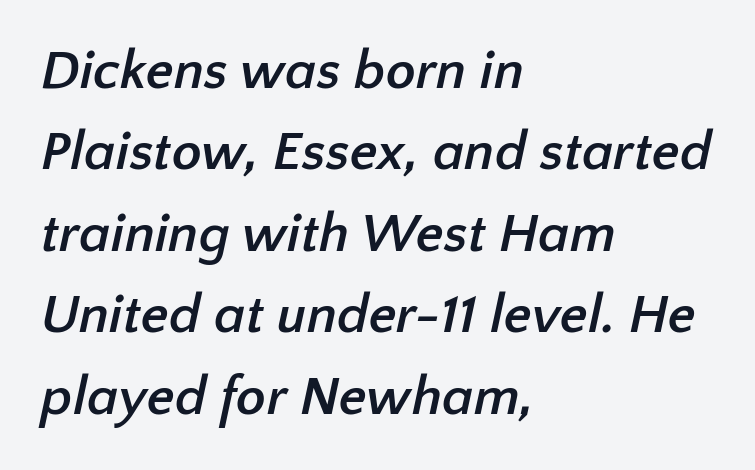
Q: Is the text bold? A: Yes.
Q: Is the typeface a serif or a sans-serif typeface? A: Sans-serif.
Q: Is the text underlined? A: No.
Q: How is the paragraph aligned? A: Left-aligned.
Q: Is the spacing between letters normal or unusually wide? A: Normal.
Q: Is the spacing between lines tight, normal or loose? A: Normal.
Q: Width (condensed, normal, or wide)? A: Normal.
Q: Stroke contrast? A: Low.
Q: x-height? A: Medium.
Q: Monospaced? A: No.
